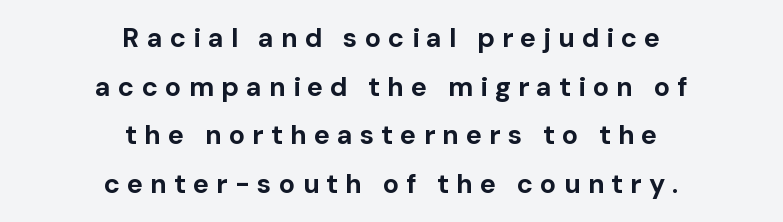
The image shows 27 px bold type, upright; set centered, line spacing 1.8x, unusually wide letter spacing (+0.26 em), not underlined.
